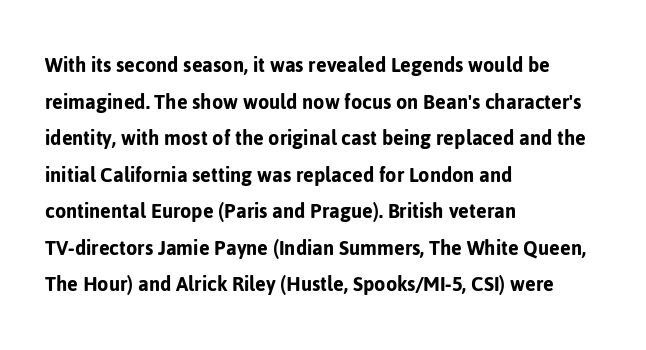
{"italic": "no", "underline": "no", "align": "left", "line_spacing": "normal", "line_spacing_ratio": 1.59, "letter_spacing": "normal", "letter_spacing_em": 0.0, "glyph_px": 23}
